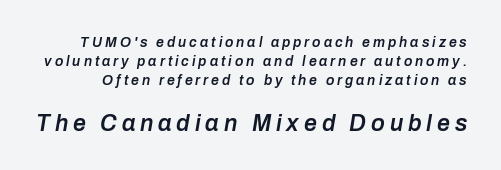
Reading down the column, the eye jumps a familiar distance to each next line. Rule under the text: the space is simply empty. Looking at the ascenders, they clearly lean. The tracking reads as deliberately expanded to a designer's eye. The sample has been set in demibold, a notch under bold. Top chunk: small. Bottom chunk: large.
